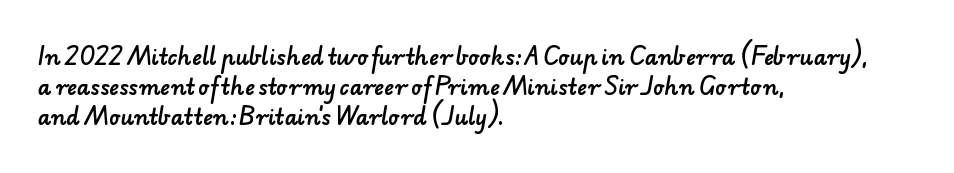
Nobody touched the tracking dial on this one. If you drew a ruler down the left edge, every line would touch it. Quick note: interline space is typical. A clean baseline with only descenders dipping below it.
